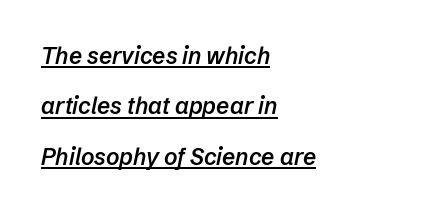
{"italic": "yes", "lean": "right", "slant_degrees": 12, "bold": "semi", "underline": "yes", "align": "left", "line_spacing": "loose", "line_spacing_ratio": 2.19, "letter_spacing": "normal", "letter_spacing_em": 0.0, "glyph_px": 23}
